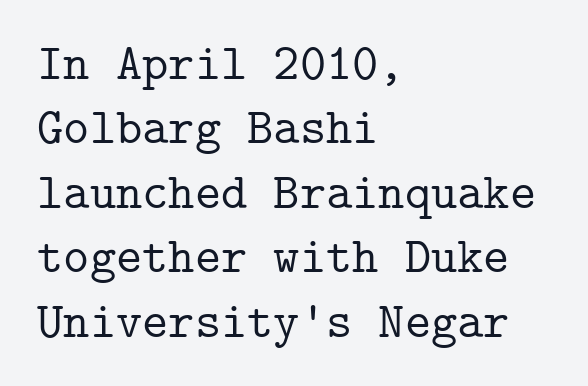
Note the uniform advance width — an 'i' takes as much space as an 'm'. This is the regular roman posture of the typeface. The glyphs are unaccompanied by any horizontal stroke below them. The type is set solid horizontally, with unmodified tracking. Leading matches the norm, producing a regular column.
